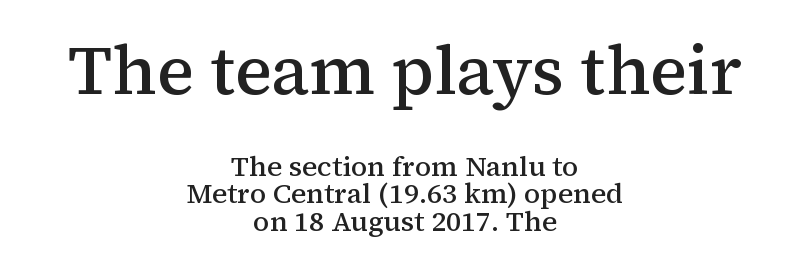
{"serif": "yes", "italic": "no", "bold": "semi", "weight": "semibold", "width": "normal", "stroke_contrast": "medium", "x_height": "medium", "monospaced": "no", "underline": "no", "align": "center", "line_spacing": "tight", "line_spacing_ratio": 0.99, "letter_spacing": "normal", "letter_spacing_em": 0.0, "larger_block": "first", "size_ratio": 2.46, "glyph_px": 69}
